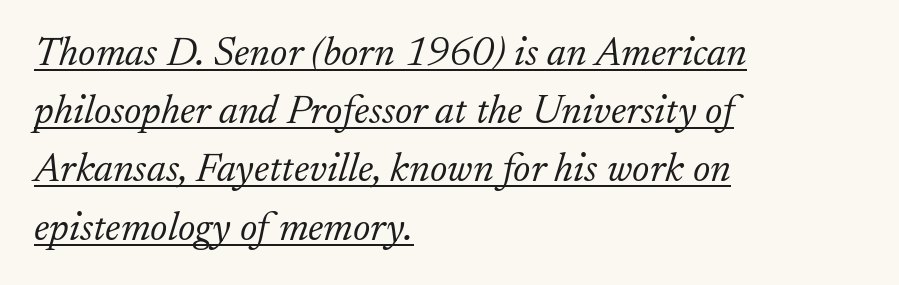
{"serif": "yes", "italic": "yes", "lean": "right", "slant_degrees": 17, "bold": "no", "weight": "light", "width": "normal", "stroke_contrast": "low", "x_height": "small", "monospaced": "no", "underline": "yes", "align": "left", "line_spacing": "normal", "line_spacing_ratio": 1.42, "letter_spacing": "normal", "letter_spacing_em": 0.0, "glyph_px": 41}
